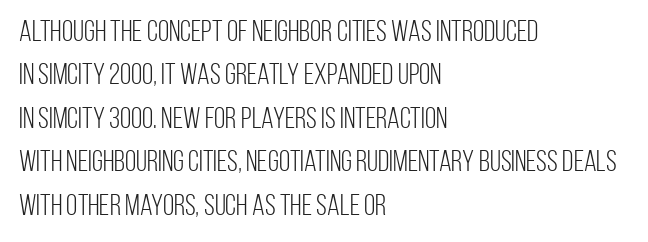
{"serif": "no", "italic": "no", "bold": "no", "weight": "light", "width": "condensed", "stroke_contrast": "low", "x_height": "large", "monospaced": "no", "underline": "no", "align": "left", "line_spacing": "normal", "line_spacing_ratio": 1.5, "letter_spacing": "normal", "letter_spacing_em": 0.0, "glyph_px": 29}
